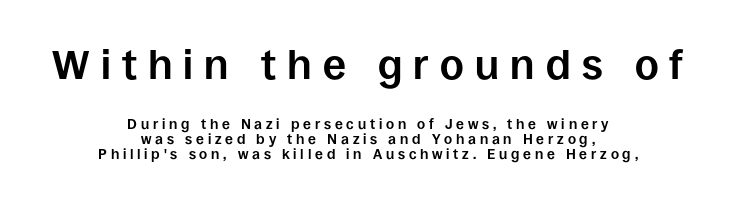
Q: Is the text bold? A: Yes.
Q: Is the text italic (slanted)? A: No, it is upright.
Q: Is the typeface a serif or a sans-serif typeface? A: Sans-serif.
Q: Is the text underlined? A: No.
Q: How is the paragraph aligned? A: Centered.
Q: Is the spacing between letters normal or unusually wide? A: Unusually wide.
Q: Is the spacing between lines tight, normal or loose? A: Tight.
Q: Which block of text is set in a larger size, the first (top) or the second (bottom)? A: The first (top) one.
Q: Width (condensed, normal, or wide)? A: Normal.
Q: Stroke contrast? A: Low.
Q: x-height? A: Large.
Q: Monospaced? A: No.
